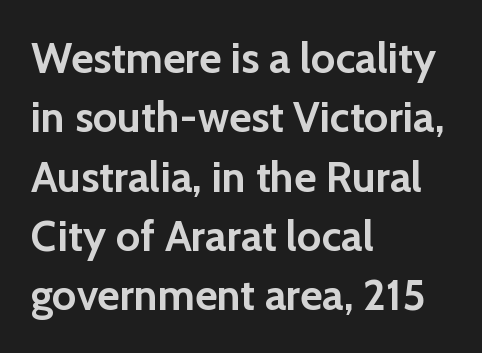
Which margin do the lines hug? The left one — the right edge is uneven. When letters stand straight like this, we call the style roman or upright. A dark, heavy texture on the line: the type is bold. How would I describe the line gaps? Plain and ordinary.
